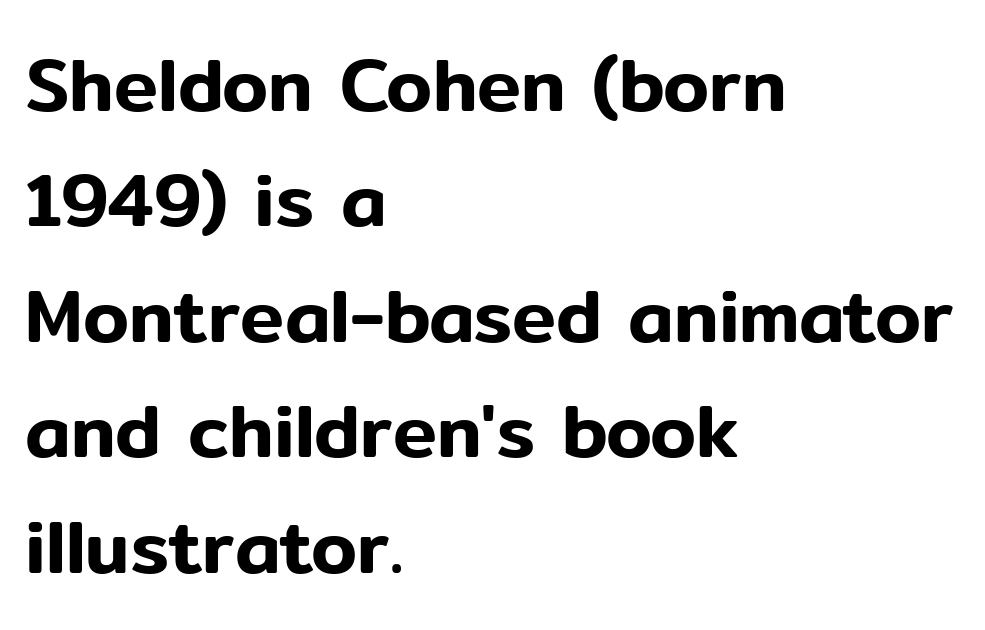
The image shows 74 px sans-serif type, upright; set left-aligned, normal line spacing (1.56x), normal letter spacing, not underlined; low stroke contrast and a medium x-height.
